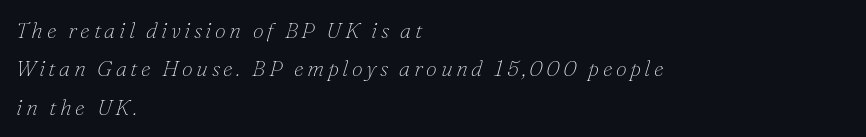
The image shows 22 px text type, italic (leaning right); set left-aligned, line spacing 1.75x, not underlined.
